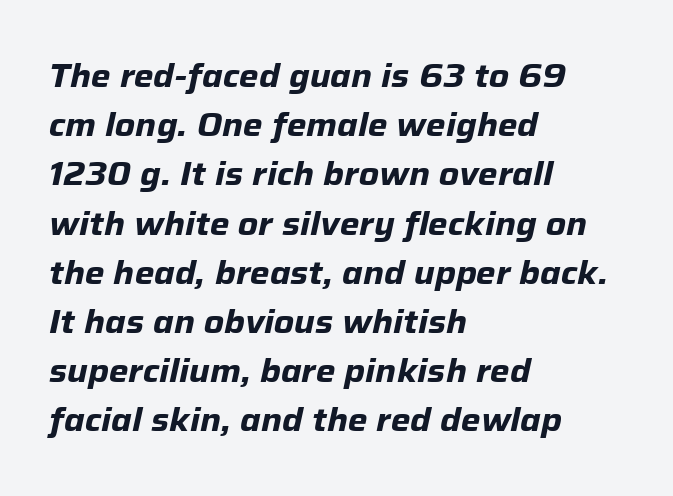
The image shows 33 px bold type, italic (leaning right); set left-aligned, normal line spacing (1.49x), normal letter spacing, not underlined; low stroke contrast and a medium x-height.
